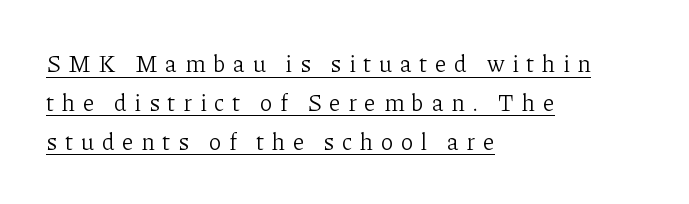
The image shows 23 px text type, upright; set left-aligned, normal line spacing (1.69x), unusually wide letter spacing (+0.33 em), underlined.
